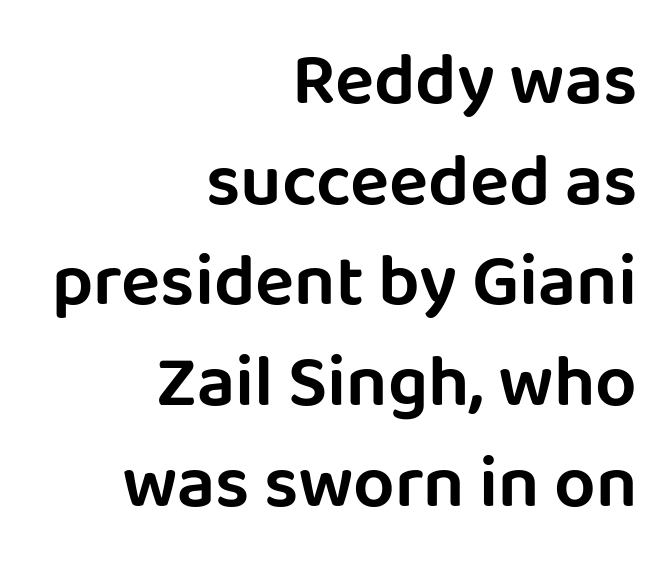
The type is set solid horizontally, with unmodified tracking. Each letter keeps its own natural width here, so spacing adapts to shape. The lettering stays uniformly vertical, giving the passage a roman look. This block has exactly the height ordinary leading produces. Check under the words: just untouched page. This sample is right-justified, so line beginnings fall wherever the words allow.
